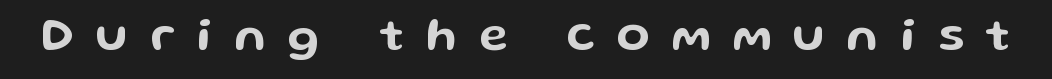
Q: Is the text italic (slanted)? A: No, it is upright.
Q: Is the typeface a serif or a sans-serif typeface? A: Sans-serif.
Q: Is the text underlined? A: No.
Q: Is the spacing between letters normal or unusually wide? A: Unusually wide.
Q: Width (condensed, normal, or wide)? A: Wide.
Q: Stroke contrast? A: Low.
Q: x-height? A: Medium.
Q: Monospaced? A: No.
